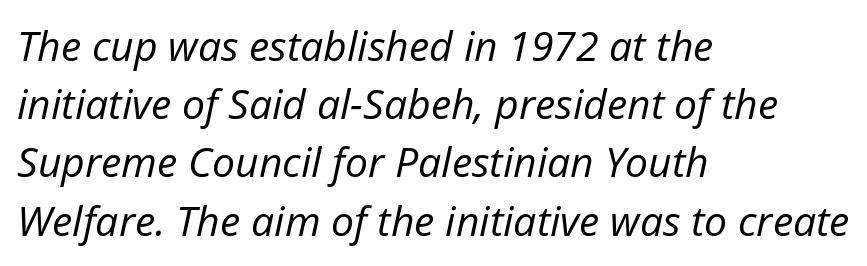
The image shows 41 px regular-weight type, italic (leaning right); set left-aligned, normal line spacing (1.42x), normal letter spacing, not underlined; low stroke contrast and a medium x-height.
